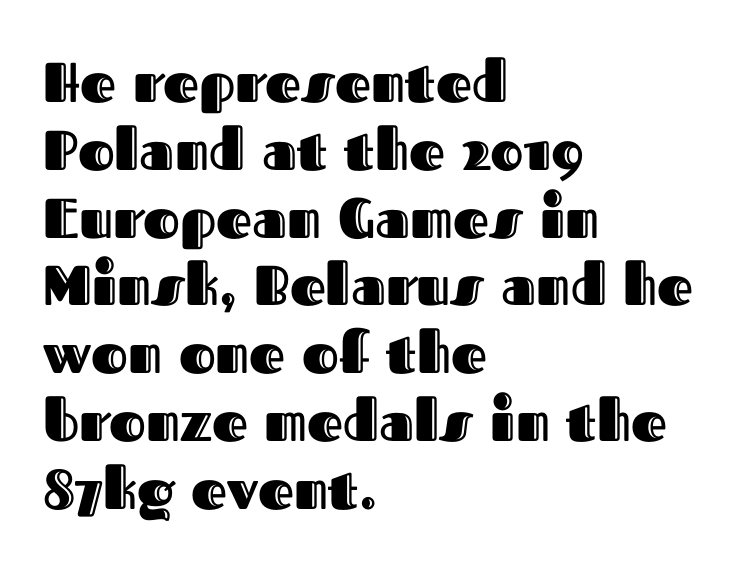
The glyphs are unaccompanied by any horizontal stroke below them. The horizontal fit of the characters is conventional and even. The font's upright variant was chosen for this text. Note the varied advance widths — an 'i' is clearly narrower than an 'm'. The lines in this sample share a left origin and differ only in where they stop.
